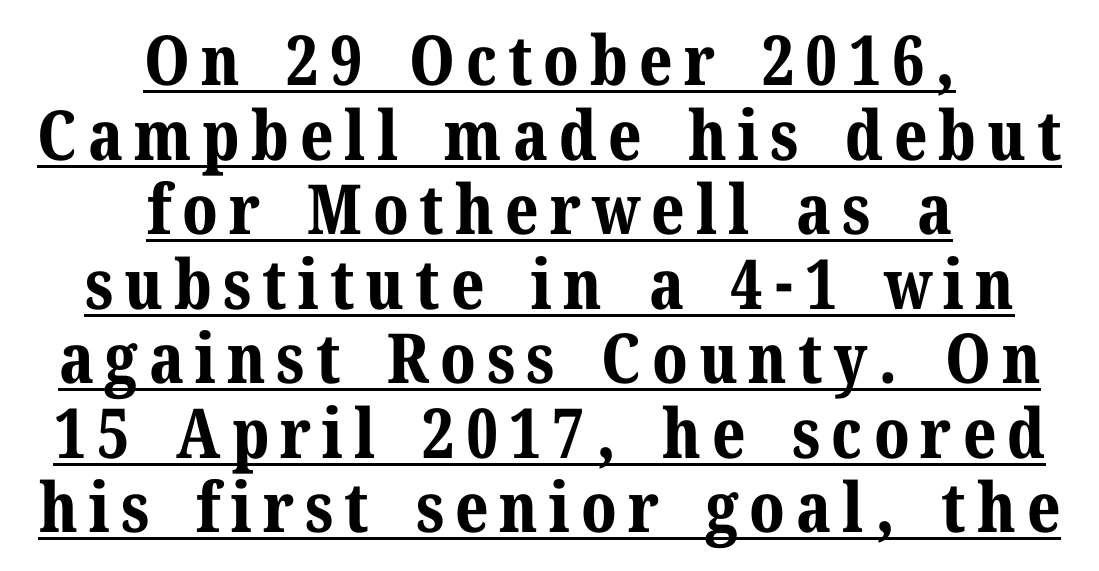
{"serif": "yes", "italic": "no", "bold": "yes", "weight": "bold", "width": "normal", "stroke_contrast": "medium", "x_height": "medium", "monospaced": "no", "underline": "yes", "align": "center", "line_spacing": "tight", "line_spacing_ratio": 1.08, "glyph_px": 69}
